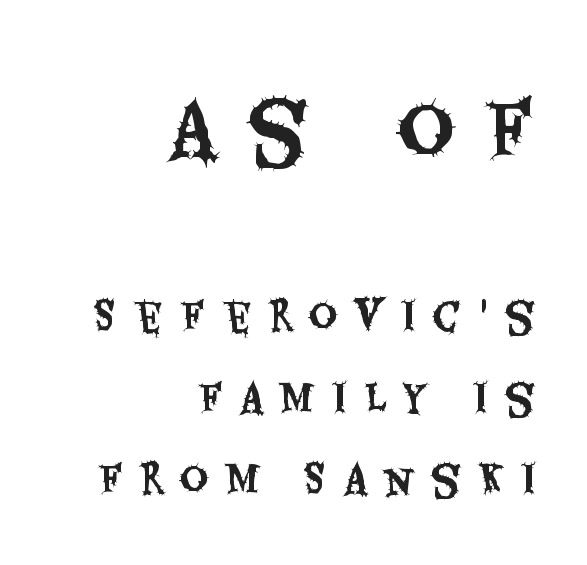
{"serif": "no", "italic": "no", "width": "condensed", "stroke_contrast": "medium", "x_height": "large", "monospaced": "no", "underline": "no", "align": "right", "line_spacing": "loose", "line_spacing_ratio": 2.09, "letter_spacing": "wide", "letter_spacing_em": 0.43, "larger_block": "first", "size_ratio": 2.0, "glyph_px": 78}
